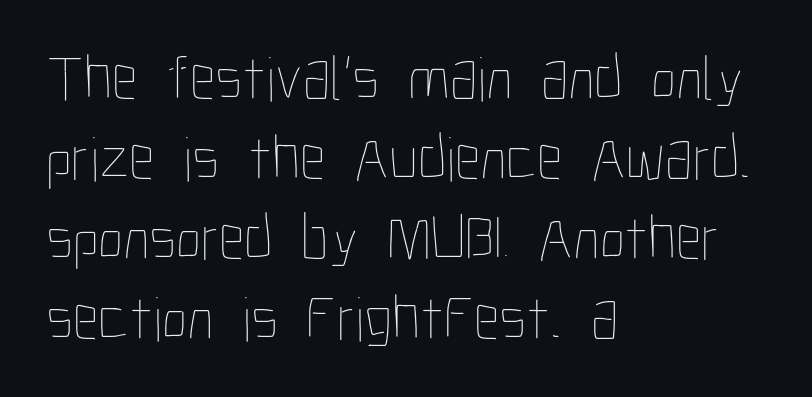
The image shows 64 px thin, condensed type, upright; set left-aligned, normal line spacing (1.25x), normal letter spacing, not underlined; low stroke contrast and a medium x-height.
